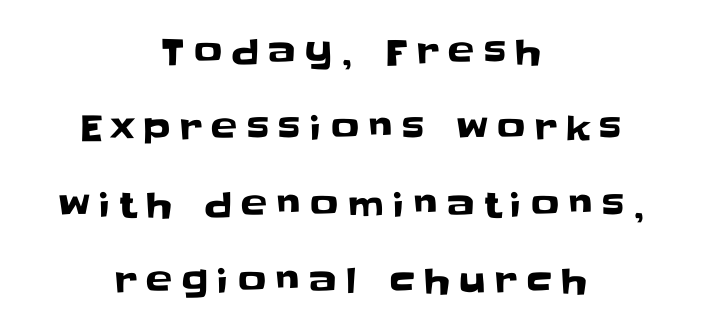
The image shows 35 px sans-serif type, upright; set centered, loose line spacing (2.18x), unusually wide letter spacing (+0.27 em), not underlined; low stroke contrast and a large x-height.
